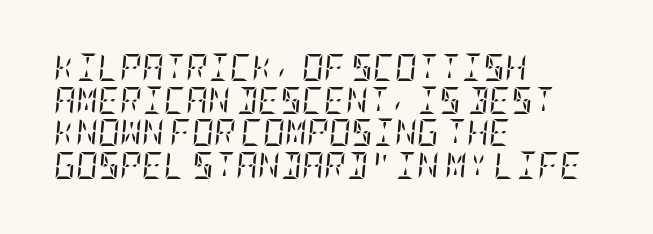
The image shows 27 px text type, italic (leaning right); set left-aligned, line spacing 1.21x, normal letter spacing, not underlined.
